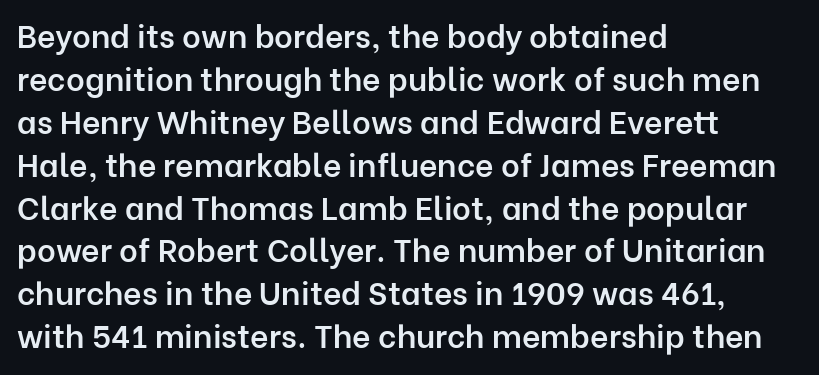
Q: Is the text bold? A: Semi-bold.
Q: Is the text italic (slanted)? A: No, it is upright.
Q: Is the typeface a serif or a sans-serif typeface? A: Sans-serif.
Q: Is the text underlined? A: No.
Q: How is the paragraph aligned? A: Left-aligned.
Q: Is the spacing between letters normal or unusually wide? A: Normal.
Q: Is the spacing between lines tight, normal or loose? A: Normal.
Q: Width (condensed, normal, or wide)? A: Normal.
Q: Stroke contrast? A: Low.
Q: x-height? A: Medium.
Q: Monospaced? A: No.
